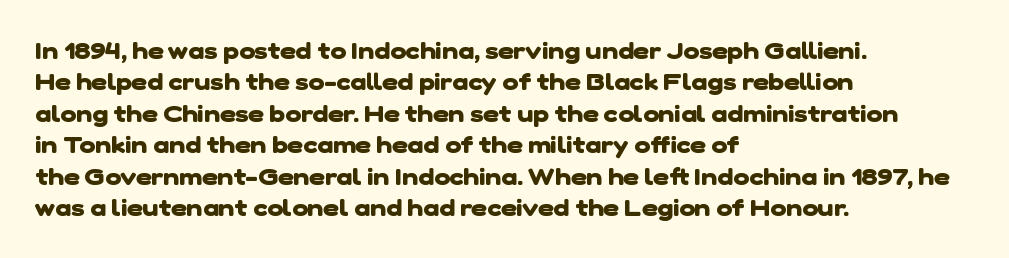
{"bold": "yes", "underline": "no", "align": "left", "line_spacing": "normal", "line_spacing_ratio": 1.31, "letter_spacing": "normal", "letter_spacing_em": 0.0, "glyph_px": 24}
